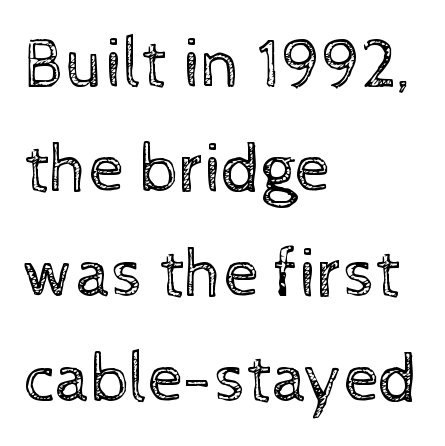
Q: Is the text bold? A: No.
Q: Is the text italic (slanted)? A: No, it is upright.
Q: Is the text underlined? A: No.
Q: How is the paragraph aligned? A: Left-aligned.
Q: Is the spacing between letters normal or unusually wide? A: Normal.
Q: Is the spacing between lines tight, normal or loose? A: Normal.
Q: Width (condensed, normal, or wide)? A: Normal.
Q: x-height? A: Medium.
Q: Monospaced? A: No.
